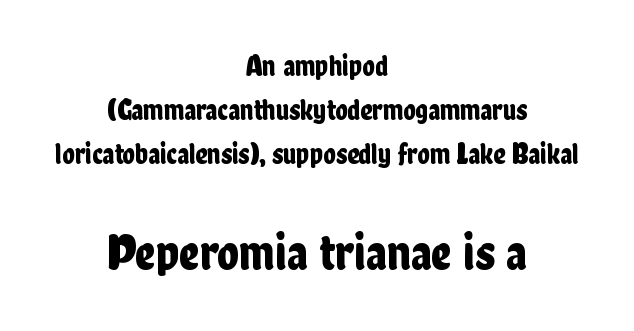
{"serif": "no", "italic": "no", "width": "condensed", "stroke_contrast": "low", "x_height": "medium", "monospaced": "no", "underline": "no", "align": "center", "line_spacing": "normal", "line_spacing_ratio": 1.52, "letter_spacing": "normal", "letter_spacing_em": 0.0, "larger_block": "second", "size_ratio": 1.76, "glyph_px": 51}
